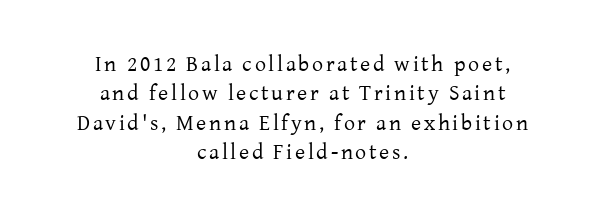
Q: Is the text bold? A: No.
Q: Is the text italic (slanted)? A: No, it is upright.
Q: Is the text underlined? A: No.
Q: How is the paragraph aligned? A: Centered.
Q: Is the spacing between lines tight, normal or loose? A: Normal.
